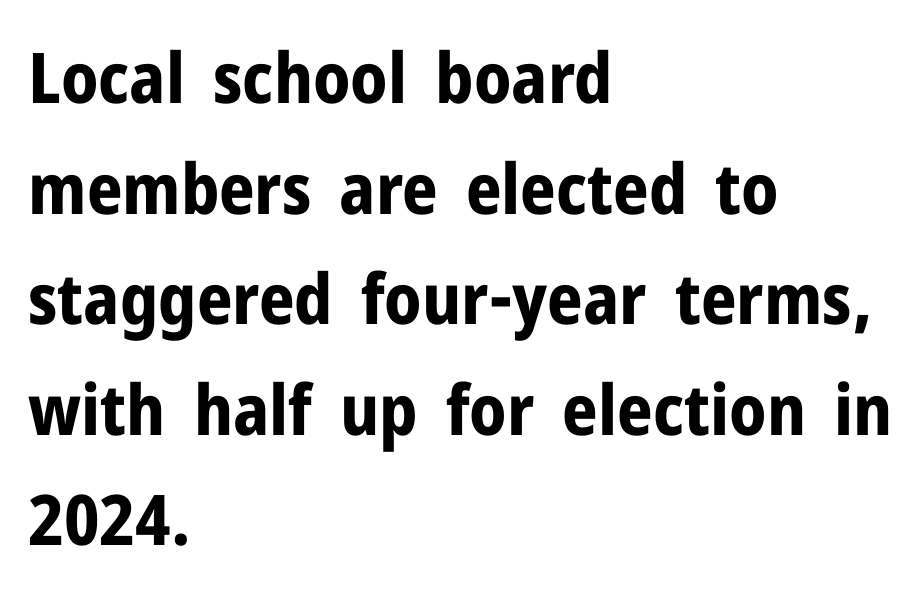
{"serif": "no", "italic": "no", "bold": "yes", "weight": "bold", "width": "normal", "stroke_contrast": "low", "x_height": "medium", "monospaced": "no", "underline": "no", "align": "left", "line_spacing": "normal", "line_spacing_ratio": 1.58, "letter_spacing": "normal", "letter_spacing_em": 0.0, "glyph_px": 70}
